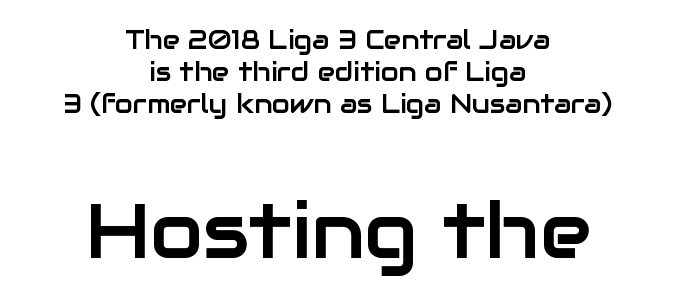
The image shows 77 px sans-serif type, upright; set centered, line spacing 1.24x, normal letter spacing, not underlined; the second (bottom) block is 2.96x larger; low stroke contrast and a medium x-height.
